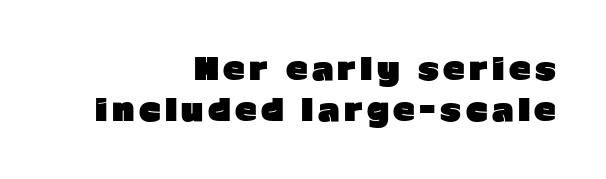
{"serif": "no", "italic": "no", "bold": "yes", "weight": "heavy", "width": "normal", "stroke_contrast": "low", "x_height": "medium", "monospaced": "no", "underline": "no", "align": "right", "line_spacing": "normal", "line_spacing_ratio": 1.37, "glyph_px": 30}
